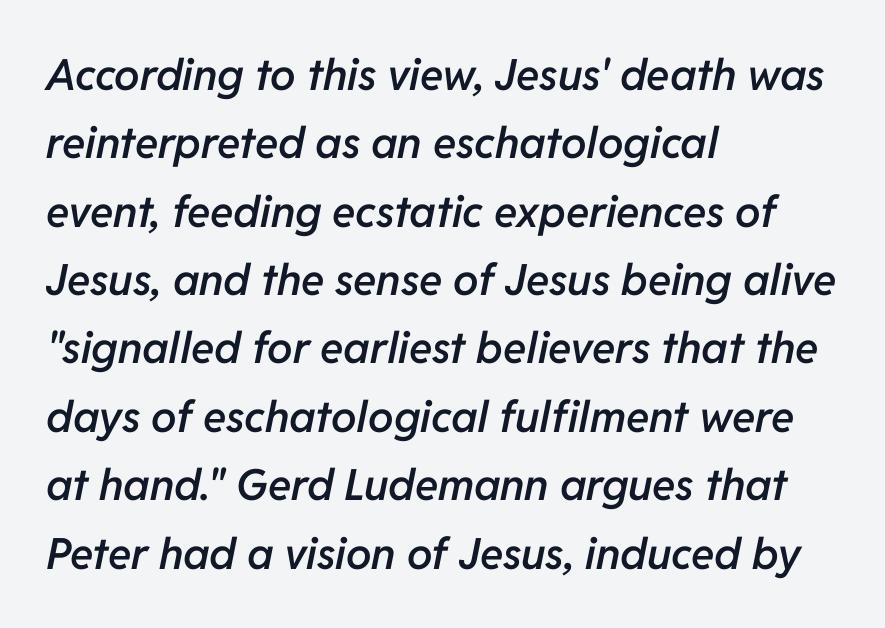
Q: Is the text bold? A: Semi-bold.
Q: Is the text italic (slanted)? A: Yes, it leans right by about 11 degrees.
Q: Is the text underlined? A: No.
Q: How is the paragraph aligned? A: Left-aligned.
Q: Is the spacing between letters normal or unusually wide? A: Normal.
Q: Is the spacing between lines tight, normal or loose? A: Normal.
Q: Width (condensed, normal, or wide)? A: Normal.
Q: Stroke contrast? A: Low.
Q: x-height? A: Medium.
Q: Monospaced? A: No.
